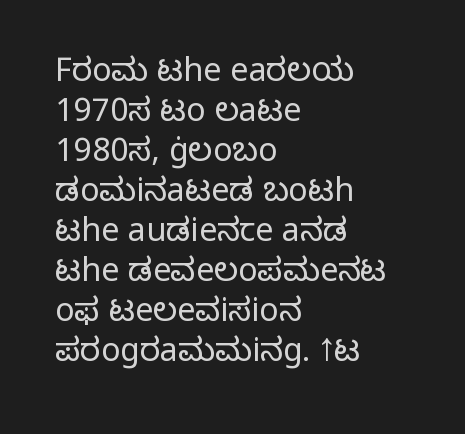
{"serif": "no", "italic": "no", "bold": "no", "weight": "light", "width": "normal", "stroke_contrast": "low", "x_height": "medium", "monospaced": "no", "underline": "no", "align": "left", "line_spacing": "normal", "line_spacing_ratio": 1.25, "letter_spacing": "normal", "letter_spacing_em": 0.0, "glyph_px": 32}
